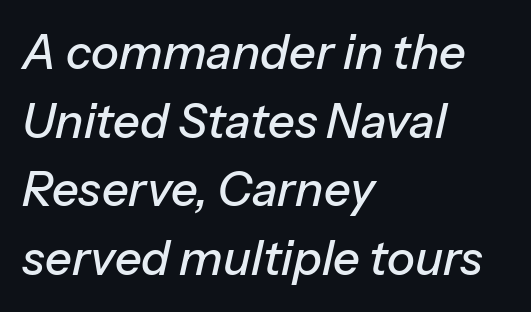
Just letters on the line, the space beneath them empty. Compared with typical paragraphs, the rows here are spaced about the same. Note the varied advance widths — an 'i' is clearly narrower than an 'm'. Style check: oblique. The line texture is even and compact thanks to regular tracking. Typeset ragged right — the left edge is the straight one.
